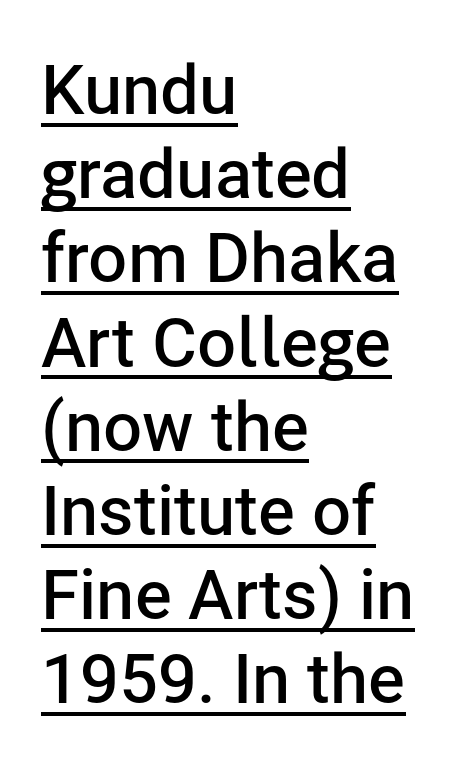
Q: Is the text bold? A: Semi-bold.
Q: Is the text italic (slanted)? A: No, it is upright.
Q: Is the typeface a serif or a sans-serif typeface? A: Sans-serif.
Q: Is the text underlined? A: Yes.
Q: How is the paragraph aligned? A: Left-aligned.
Q: Is the spacing between letters normal or unusually wide? A: Normal.
Q: Width (condensed, normal, or wide)? A: Normal.
Q: Stroke contrast? A: Low.
Q: x-height? A: Medium.
Q: Monospaced? A: No.
